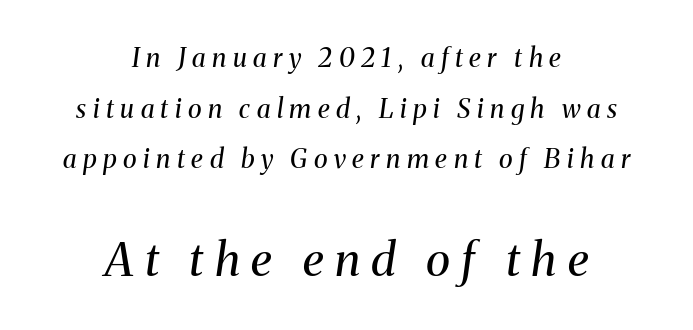
{"serif": "yes", "italic": "yes", "lean": "right", "slant_degrees": 8, "bold": "no", "weight": "regular", "width": "normal", "stroke_contrast": "medium", "x_height": "medium", "monospaced": "no", "underline": "no", "align": "center", "line_spacing": "loose", "line_spacing_ratio": 1.95, "letter_spacing": "wide", "letter_spacing_em": 0.25, "larger_block": "second", "size_ratio": 1.77, "glyph_px": 46}
